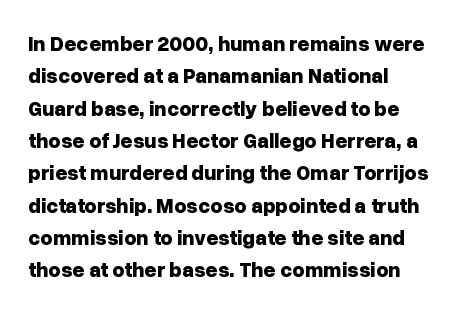
Q: Is the text bold? A: Yes.
Q: Is the text italic (slanted)? A: No, it is upright.
Q: Is the text underlined? A: No.
Q: How is the paragraph aligned? A: Left-aligned.
Q: Is the spacing between letters normal or unusually wide? A: Normal.
Q: Is the spacing between lines tight, normal or loose? A: Normal.
